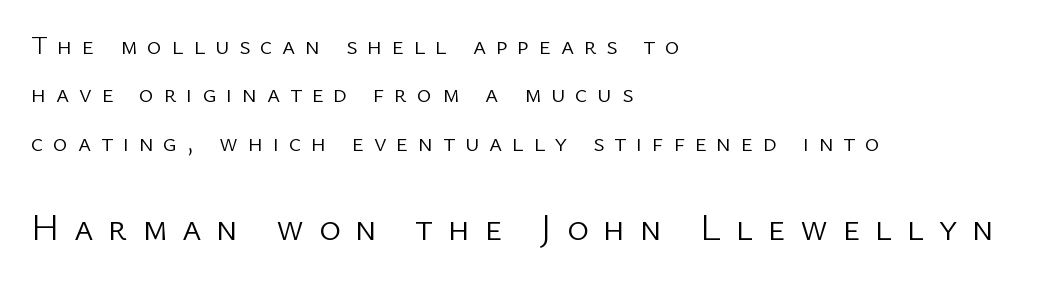
Q: Is the text bold? A: No.
Q: Is the text italic (slanted)? A: No, it is upright.
Q: Is the typeface a serif or a sans-serif typeface? A: Sans-serif.
Q: Is the text underlined? A: No.
Q: How is the paragraph aligned? A: Left-aligned.
Q: Is the spacing between letters normal or unusually wide? A: Unusually wide.
Q: Is the spacing between lines tight, normal or loose? A: Loose.
Q: Which block of text is set in a larger size, the first (top) or the second (bottom)? A: The second (bottom) one.
Q: Width (condensed, normal, or wide)? A: Normal.
Q: Stroke contrast? A: Low.
Q: x-height? A: Medium.
Q: Monospaced? A: No.
